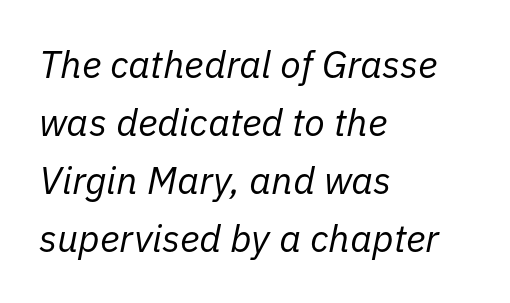
The font's italic variant was chosen for this text. In terms of leading, this rendering sits right in the middle. Character widths vary here, with narrow letters taking less room than wide ones. This sample is left-justified, so line endings fall wherever the words run out.
